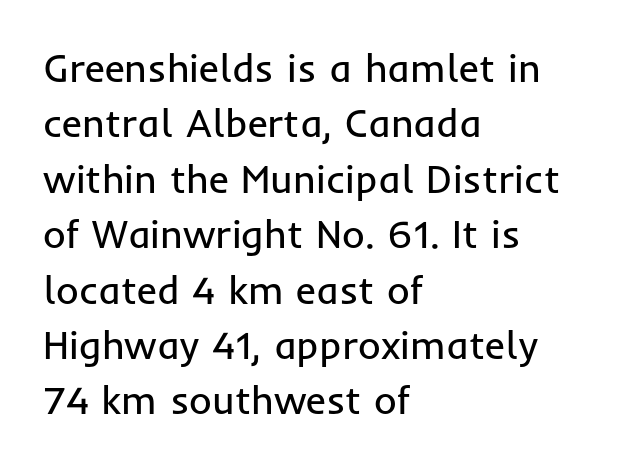
Whoever set this chose a conventional vertical rhythm. Note the varied advance widths — an 'i' is clearly narrower than an 'm'. Does the lettering tilt? It doesn't — this is upright. The face looks like a standard text weight, possibly lighter. The space beneath each line is pristine and unruled. The text was rendered using a sans face with plain stroke endings.
